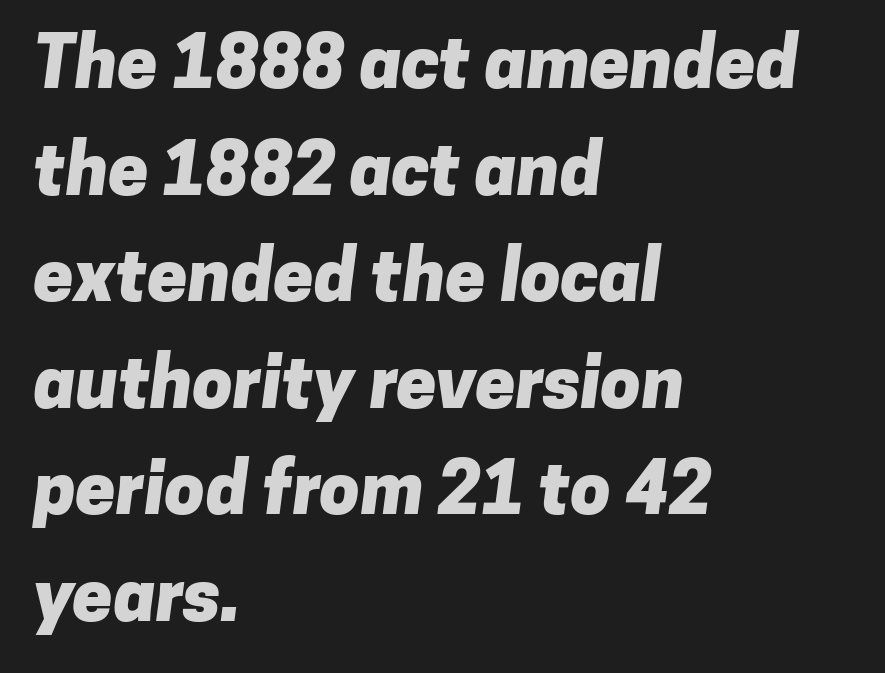
The strip under each line holds only bare page. Evenly set lines give the paragraph a standard silhouette. The designer went with a sans here, leaving each stem footless. In terms of letterspacing, this is plain default setting. Varying glyph widths throughout — classic text-font behaviour. If you drew a ruler down the left edge, every line would touch it.
